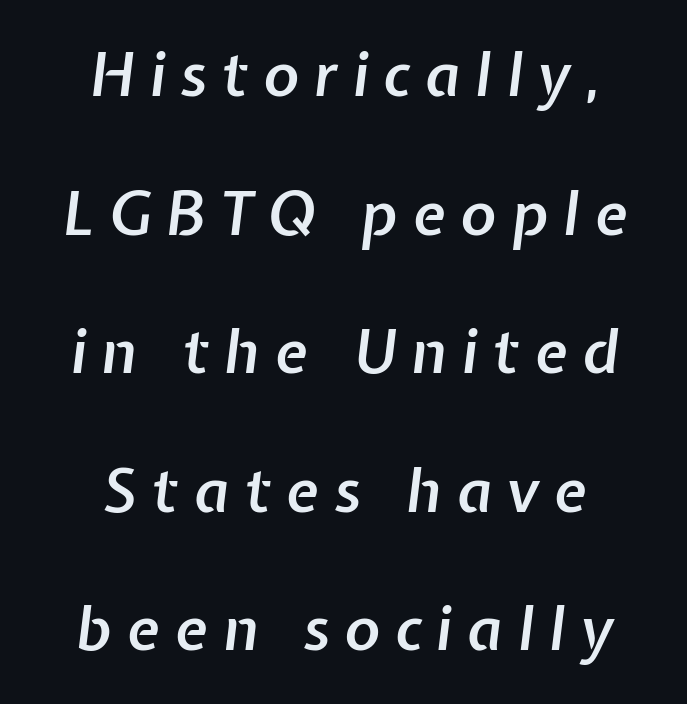
{"italic": "yes", "lean": "right", "slant_degrees": 7, "bold": "semi", "weight": "semibold", "width": "normal", "stroke_contrast": "low", "x_height": "medium", "monospaced": "no", "underline": "no", "align": "center", "line_spacing": "loose", "line_spacing_ratio": 2.31, "letter_spacing": "wide", "letter_spacing_em": 0.25, "glyph_px": 60}
